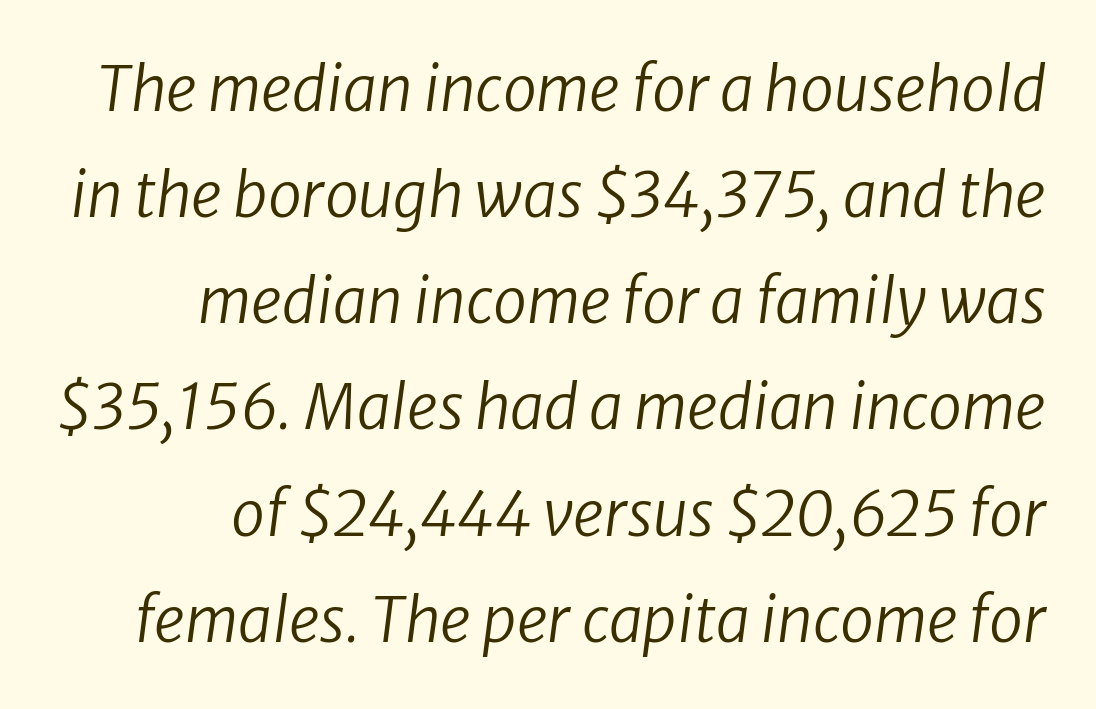
Q: Is the text bold? A: No.
Q: Is the typeface a serif or a sans-serif typeface? A: Sans-serif.
Q: Is the text underlined? A: No.
Q: Is the spacing between letters normal or unusually wide? A: Normal.
Q: Width (condensed, normal, or wide)? A: Normal.
Q: Stroke contrast? A: Low.
Q: x-height? A: Medium.
Q: Monospaced? A: No.
